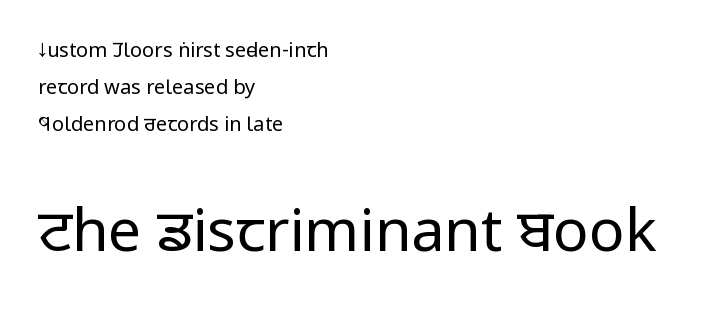
Proportional: the letters do not fall into vertical columns. The letterforms sit shoulder to shoulder at normal distance. Stems here are at most as thick as an everyday book face. The type sits square on the baseline with zero lean.
